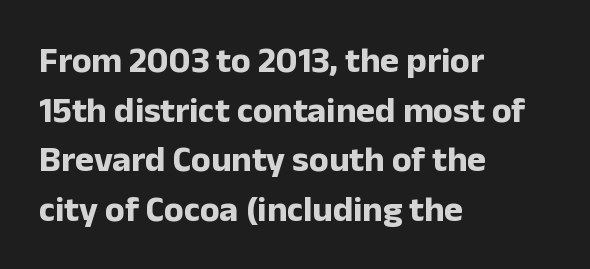
Q: Is the text bold? A: Yes.
Q: Is the text italic (slanted)? A: No, it is upright.
Q: Is the typeface a serif or a sans-serif typeface? A: Sans-serif.
Q: Is the text underlined? A: No.
Q: How is the paragraph aligned? A: Left-aligned.
Q: Is the spacing between letters normal or unusually wide? A: Normal.
Q: Is the spacing between lines tight, normal or loose? A: Normal.
Q: Width (condensed, normal, or wide)? A: Normal.
Q: Stroke contrast? A: Low.
Q: x-height? A: Medium.
Q: Monospaced? A: No.
